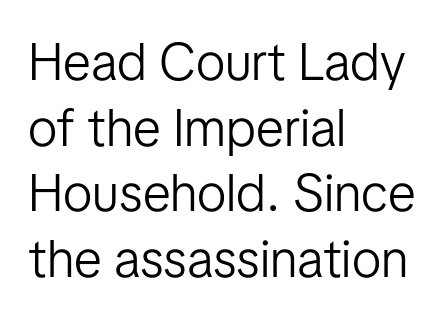
The image shows 52 px light sans-serif type, upright; set left-aligned, normal line spacing (1.26x), normal letter spacing, not underlined; low stroke contrast and a medium x-height.
